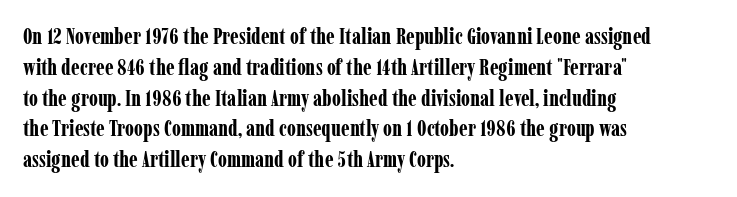
The image shows 22 px bold type, upright; set left-aligned, normal line spacing (1.4x), normal letter spacing, not underlined.
